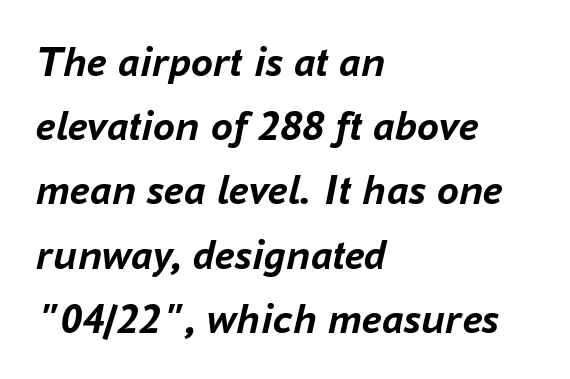
{"italic": "yes", "lean": "right", "slant_degrees": 16, "bold": "yes", "weight": "semibold", "width": "normal", "stroke_contrast": "low", "x_height": "medium", "monospaced": "no", "underline": "no", "align": "left", "line_spacing": "normal", "line_spacing_ratio": 1.46, "letter_spacing": "normal", "letter_spacing_em": 0.0, "glyph_px": 44}
